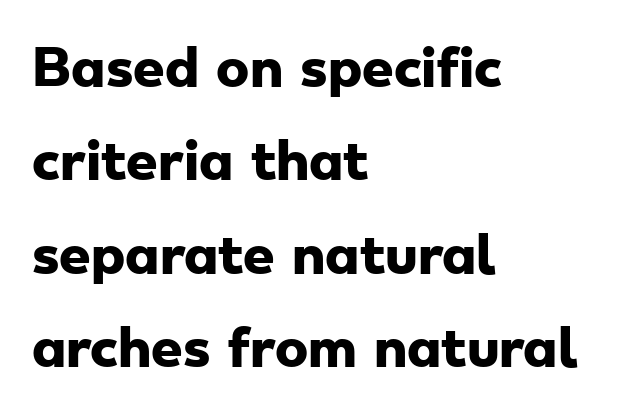
Q: Is the text bold? A: Yes.
Q: Is the typeface a serif or a sans-serif typeface? A: Sans-serif.
Q: Is the text underlined? A: No.
Q: How is the paragraph aligned? A: Left-aligned.
Q: Is the spacing between letters normal or unusually wide? A: Normal.
Q: Width (condensed, normal, or wide)? A: Wide.
Q: Stroke contrast? A: Low.
Q: x-height? A: Small.
Q: Monospaced? A: No.
